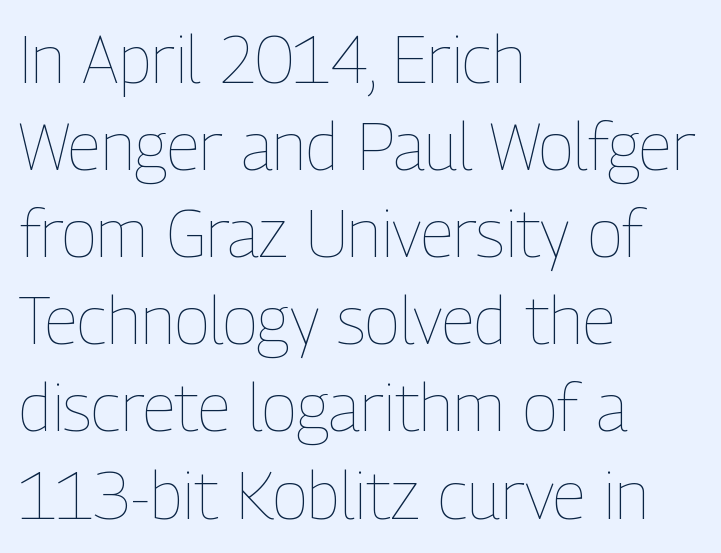
Q: Is the text bold? A: No.
Q: Is the text italic (slanted)? A: No, it is upright.
Q: Is the text underlined? A: No.
Q: How is the paragraph aligned? A: Left-aligned.
Q: Is the spacing between letters normal or unusually wide? A: Normal.
Q: Is the spacing between lines tight, normal or loose? A: Normal.
Q: Width (condensed, normal, or wide)? A: Condensed.
Q: Stroke contrast? A: Low.
Q: x-height? A: Medium.
Q: Monospaced? A: No.
